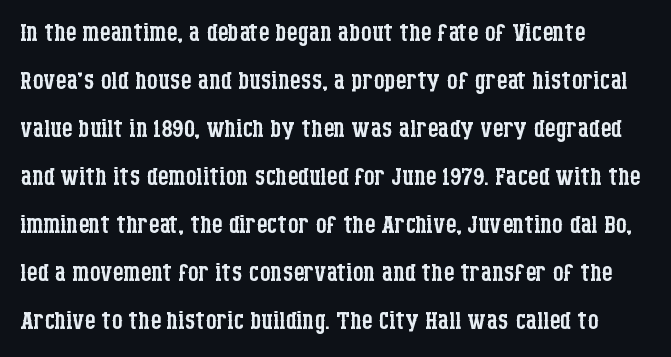
{"serif": "yes", "italic": "no", "bold": "no", "weight": "regular", "width": "condensed", "stroke_contrast": "low", "x_height": "large", "monospaced": "no", "underline": "no", "align": "left", "line_spacing": "normal", "line_spacing_ratio": 1.41, "letter_spacing": "normal", "letter_spacing_em": 0.0, "glyph_px": 34}
